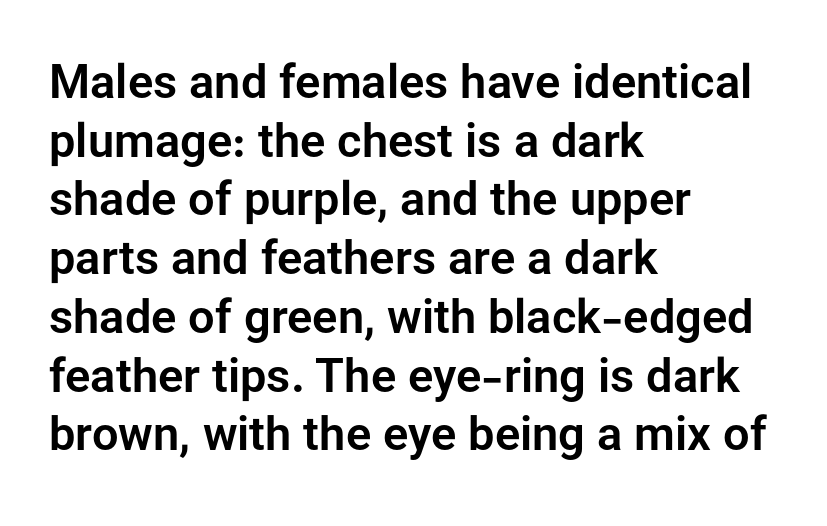
{"serif": "no", "italic": "no", "width": "normal", "stroke_contrast": "low", "x_height": "medium", "monospaced": "no", "underline": "no", "align": "left", "line_spacing": "normal", "line_spacing_ratio": 1.25, "letter_spacing": "normal", "letter_spacing_em": 0.0, "glyph_px": 47}
